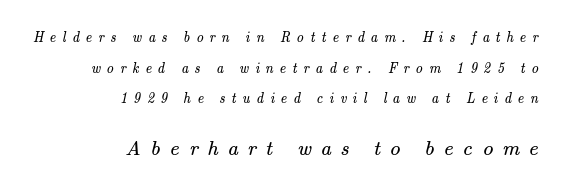
Q: Is the text bold? A: No.
Q: Is the text underlined? A: No.
Q: How is the paragraph aligned? A: Right-aligned.
Q: Is the spacing between letters normal or unusually wide? A: Unusually wide.
Q: Is the spacing between lines tight, normal or loose? A: Loose.
Q: Which block of text is set in a larger size, the first (top) or the second (bottom)? A: The second (bottom) one.
